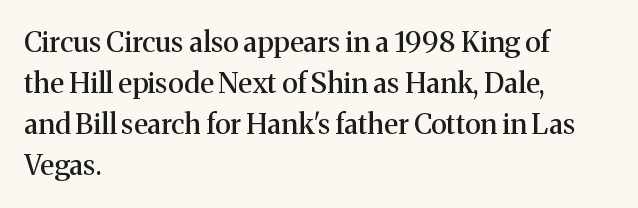
Q: Is the text italic (slanted)? A: No, it is upright.
Q: Is the typeface a serif or a sans-serif typeface? A: Serif.
Q: Is the text underlined? A: No.
Q: How is the paragraph aligned? A: Left-aligned.
Q: Is the spacing between letters normal or unusually wide? A: Normal.
Q: Is the spacing between lines tight, normal or loose? A: Normal.
Q: Width (condensed, normal, or wide)? A: Normal.
Q: Stroke contrast? A: Medium.
Q: x-height? A: Medium.
Q: Monospaced? A: No.
